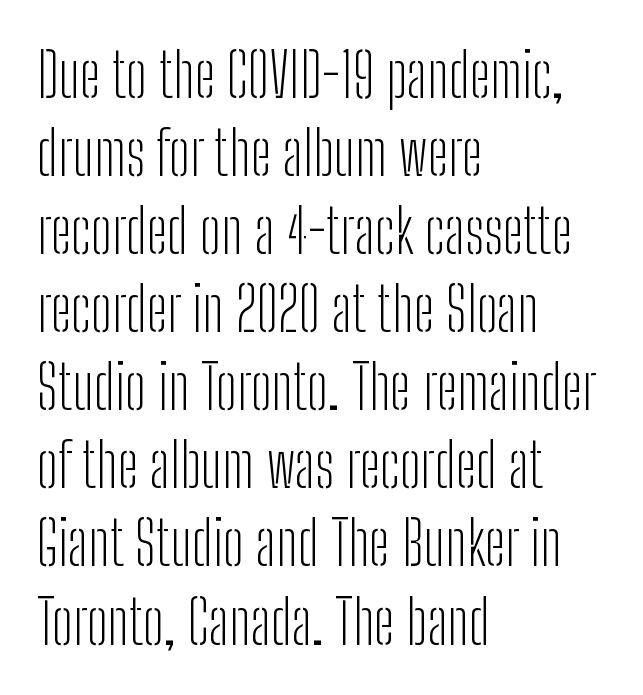
{"serif": "no", "italic": "no", "bold": "no", "weight": "light", "width": "condensed", "stroke_contrast": "low", "x_height": "medium", "monospaced": "no", "underline": "no", "align": "left", "line_spacing": "normal", "line_spacing_ratio": 1.28, "letter_spacing": "normal", "letter_spacing_em": 0.0, "glyph_px": 61}
